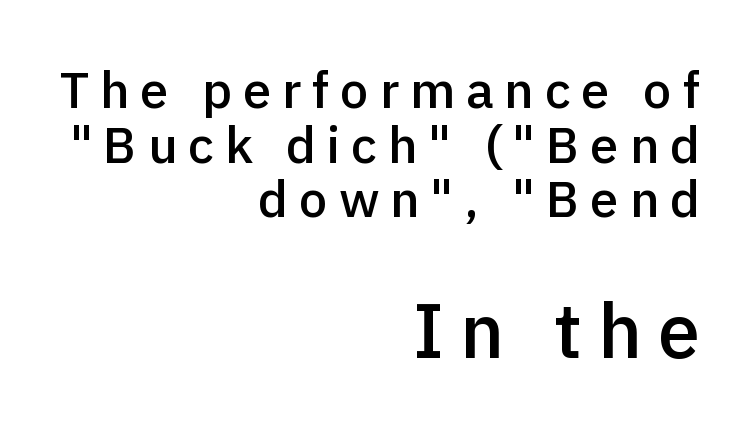
The image shows 76 px semibold sans-serif type, upright; set right-aligned, tight line spacing (1.07x), unusually wide letter spacing (+0.21 em), not underlined; the second (bottom) block is 1.49x larger; a medium x-height.
